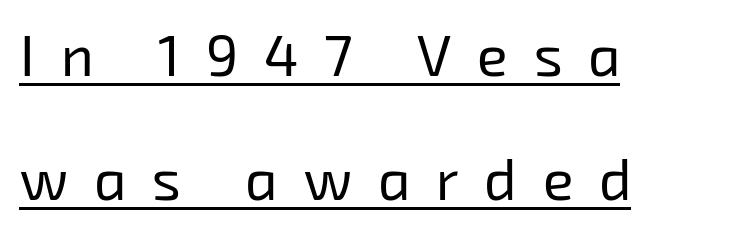
The image shows 57 px regular-weight sans-serif type; set left-aligned, loose line spacing (2.18x), unusually wide letter spacing (+0.45 em), underlined; low stroke contrast and a medium x-height.
